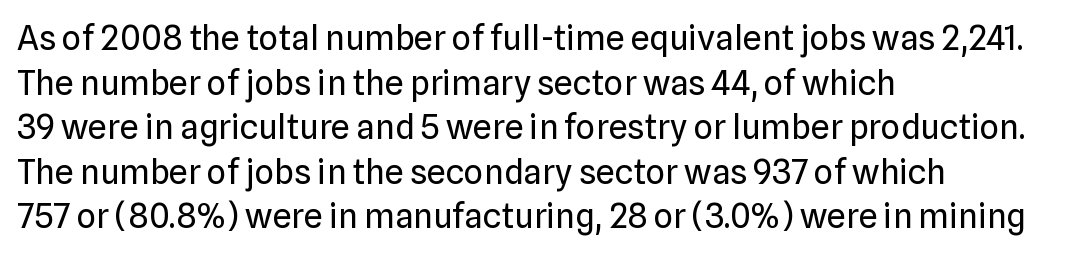
Unlike a traditional serif, this face leaves its strokes unadorned. This is roman type, the default non-slanted kind. Leading matches the norm, producing a regular column. Compared with a typical body face, this is equally light or lighter still. Is this a fixed-width face? No — the glyphs have proportional, varying widths.
